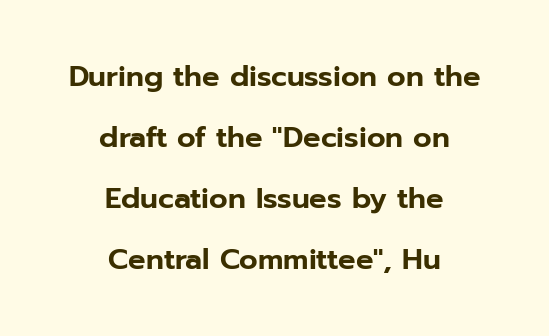
{"serif": "no", "italic": "no", "width": "normal", "stroke_contrast": "low", "x_height": "medium", "monospaced": "no", "underline": "no", "align": "center", "line_spacing": "loose", "line_spacing_ratio": 2.1, "letter_spacing": "normal", "letter_spacing_em": 0.0, "glyph_px": 29}
